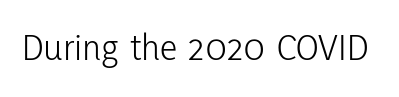
Q: Is the text bold? A: No.
Q: Is the text italic (slanted)? A: No, it is upright.
Q: Is the typeface a serif or a sans-serif typeface? A: Sans-serif.
Q: Is the text underlined? A: No.
Q: Is the spacing between letters normal or unusually wide? A: Normal.
Q: Width (condensed, normal, or wide)? A: Condensed.
Q: Stroke contrast? A: Low.
Q: x-height? A: Medium.
Q: Monospaced? A: No.
